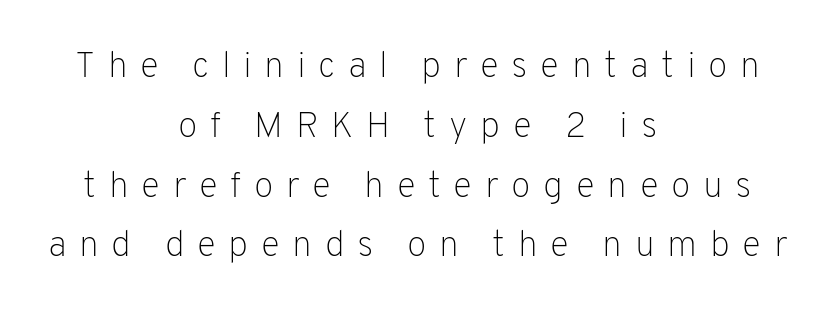
Proportional: the letters do not fall into vertical columns. Nothing heavy about these letters — not bold at all. Horizontally, the lines are justified to the midpoint only. Look at the tracking — it's clearly loosened, letters drifting apart. Words float on clear page, feet unadorned.
